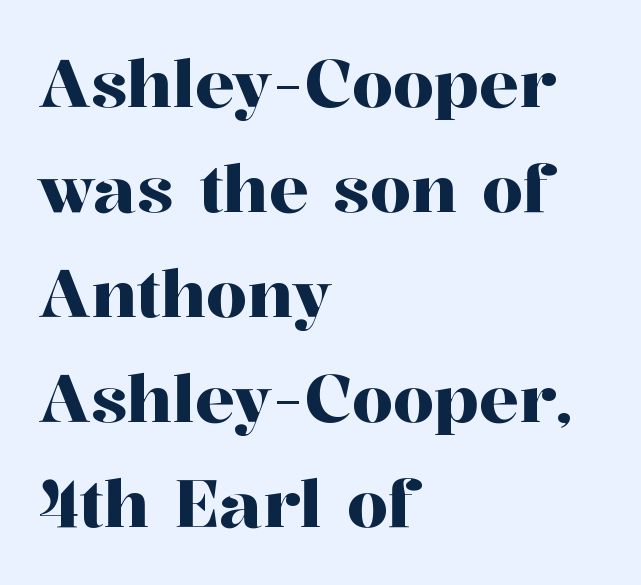
Bare-footed words on every line. The rag falls on the right side of this text block. These lines sit exactly where default settings would place them. Words appear dense and cohesive because spacing is normal.
